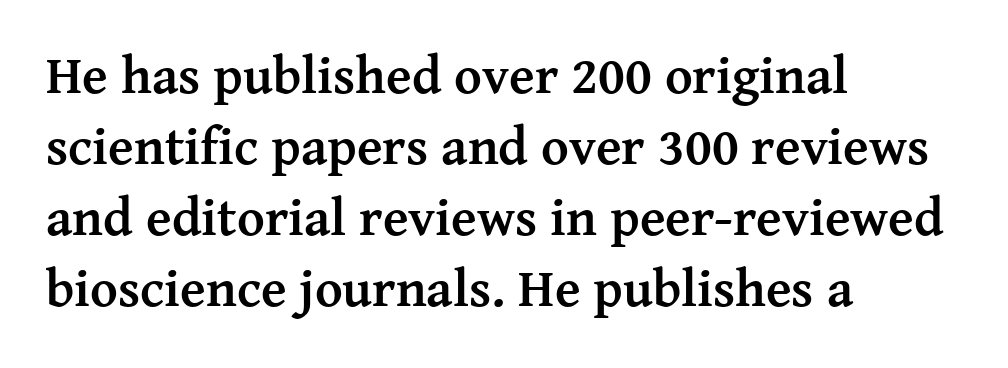
{"serif": "yes", "italic": "no", "bold": "yes", "weight": "semibold", "width": "normal", "stroke_contrast": "medium", "x_height": "medium", "monospaced": "no", "underline": "no", "align": "left", "line_spacing": "normal", "line_spacing_ratio": 1.34, "letter_spacing": "normal", "letter_spacing_em": 0.0, "glyph_px": 53}
